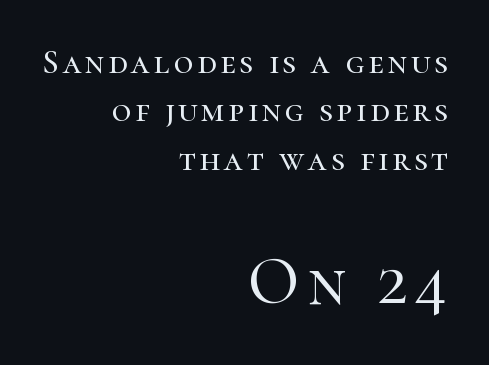
Q: Is the text italic (slanted)? A: No, it is upright.
Q: Is the typeface a serif or a sans-serif typeface? A: Serif.
Q: Is the text underlined? A: No.
Q: How is the paragraph aligned? A: Right-aligned.
Q: Is the spacing between lines tight, normal or loose? A: Normal.
Q: Which block of text is set in a larger size, the first (top) or the second (bottom)? A: The second (bottom) one.
Q: Width (condensed, normal, or wide)? A: Normal.
Q: Stroke contrast? A: High.
Q: x-height? A: Medium.
Q: Monospaced? A: No.
